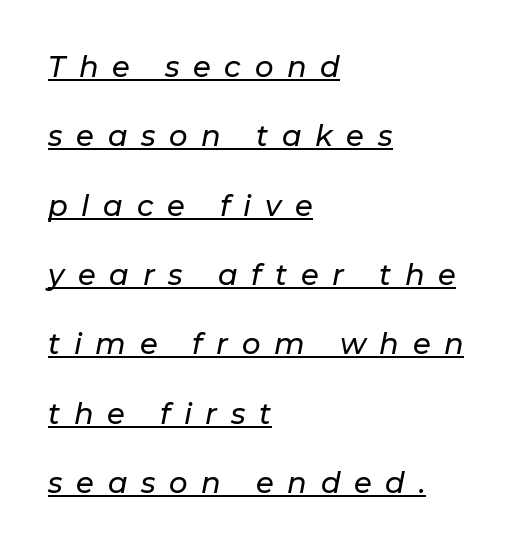
Q: Is the text italic (slanted)? A: Yes, it leans right by about 11 degrees.
Q: Is the text underlined? A: Yes.
Q: How is the paragraph aligned? A: Left-aligned.
Q: Is the spacing between letters normal or unusually wide? A: Unusually wide.
Q: Is the spacing between lines tight, normal or loose? A: Loose.
Q: Width (condensed, normal, or wide)? A: Normal.
Q: Stroke contrast? A: Low.
Q: x-height? A: Medium.
Q: Monospaced? A: No.
